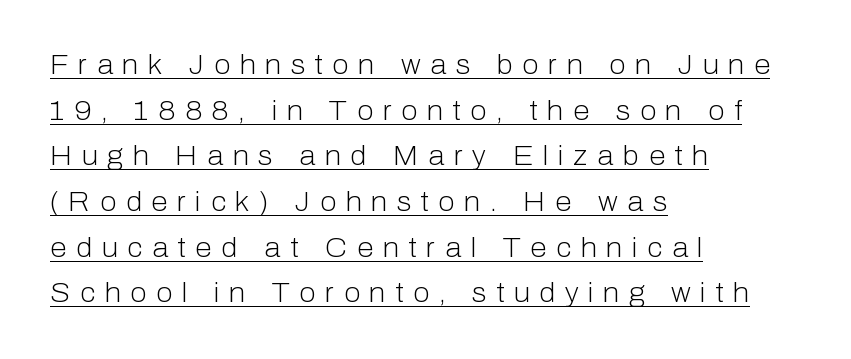
The image shows 27 px text type, upright; set left-aligned, normal line spacing (1.69x), unusually wide letter spacing (+0.35 em), underlined.
